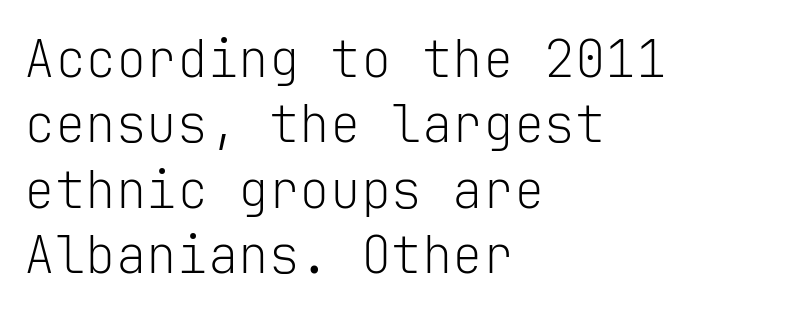
{"serif": "no", "italic": "no", "bold": "no", "weight": "light", "width": "normal", "stroke_contrast": "low", "x_height": "medium", "monospaced": "yes", "underline": "no", "align": "left", "line_spacing": "normal", "line_spacing_ratio": 1.28, "letter_spacing": "normal", "letter_spacing_em": 0.0, "glyph_px": 51}
